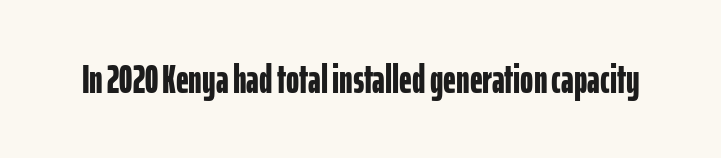
Q: Is the text bold? A: Yes.
Q: Is the text italic (slanted)? A: No, it is upright.
Q: Is the typeface a serif or a sans-serif typeface? A: Sans-serif.
Q: Is the text underlined? A: No.
Q: Is the spacing between letters normal or unusually wide? A: Normal.
Q: Width (condensed, normal, or wide)? A: Condensed.
Q: Stroke contrast? A: Low.
Q: x-height? A: Medium.
Q: Monospaced? A: No.
